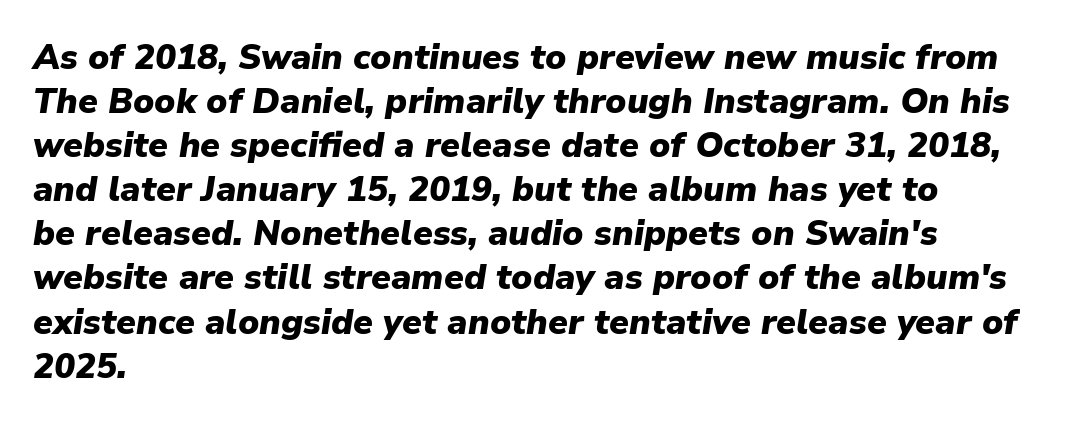
Is this a fixed-width face? No — the glyphs have proportional, varying widths. The space directly below the letters is spotless. The passage shown is emphatically bold. The ragged edge is on the right, which tells us the setting is flush left. Every character sits at an angle, as italics do.
